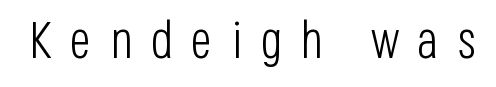
The image shows 52 px light, condensed sans-serif type, upright; set unusually wide letter spacing (+0.35 em), not underlined; low stroke contrast and a large x-height.
